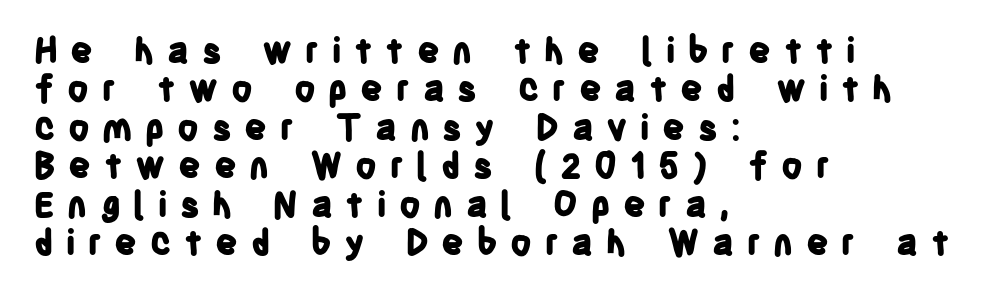
Q: Is the text bold? A: Yes.
Q: Is the text italic (slanted)? A: No, it is upright.
Q: Is the typeface a serif or a sans-serif typeface? A: Sans-serif.
Q: Is the text underlined? A: No.
Q: How is the paragraph aligned? A: Left-aligned.
Q: Is the spacing between letters normal or unusually wide? A: Unusually wide.
Q: Is the spacing between lines tight, normal or loose? A: Tight.
Q: Width (condensed, normal, or wide)? A: Condensed.
Q: Stroke contrast? A: Low.
Q: x-height? A: Large.
Q: Monospaced? A: No.
